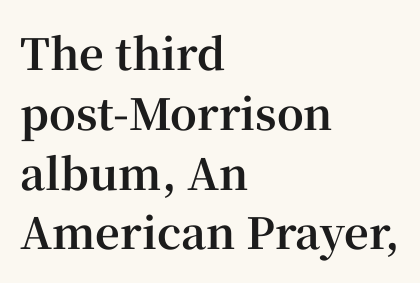
Quick note: underline off. The passage shown stacks its lines at a standard gap. The face used here is rendered with its standard letterfit. Nope, not italic — everything's standing straight. Bold? Absolutely — the strokes are thick and heavy.
